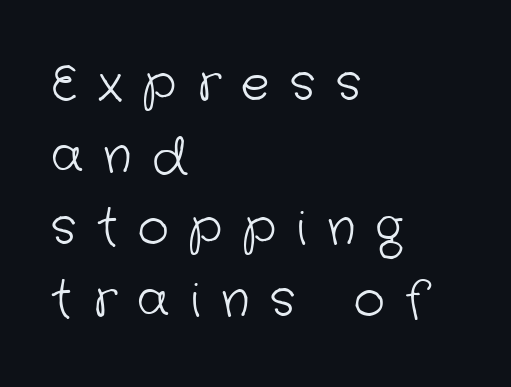
Q: Is the text bold? A: No.
Q: Is the typeface a serif or a sans-serif typeface? A: Sans-serif.
Q: Is the text underlined? A: No.
Q: How is the paragraph aligned? A: Left-aligned.
Q: Is the spacing between letters normal or unusually wide? A: Unusually wide.
Q: Is the spacing between lines tight, normal or loose? A: Normal.
Q: Width (condensed, normal, or wide)? A: Normal.
Q: Stroke contrast? A: Low.
Q: x-height? A: Medium.
Q: Monospaced? A: No.
